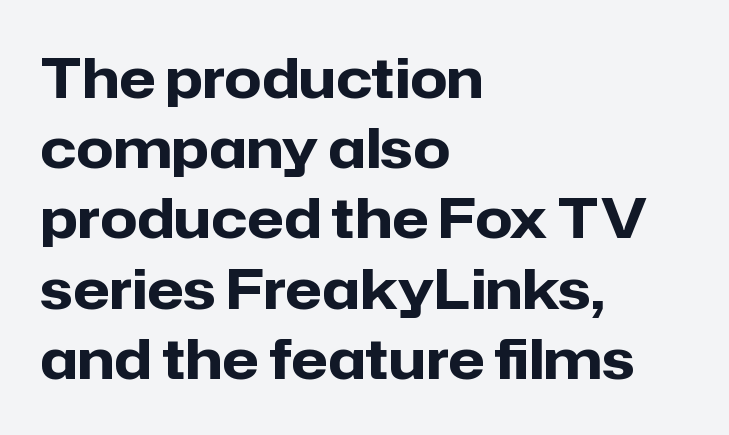
Q: Is the text bold? A: Yes.
Q: Is the text italic (slanted)? A: No, it is upright.
Q: Is the typeface a serif or a sans-serif typeface? A: Sans-serif.
Q: Is the text underlined? A: No.
Q: How is the paragraph aligned? A: Left-aligned.
Q: Is the spacing between letters normal or unusually wide? A: Normal.
Q: Is the spacing between lines tight, normal or loose? A: Normal.
Q: Width (condensed, normal, or wide)? A: Normal.
Q: Stroke contrast? A: Low.
Q: x-height? A: Medium.
Q: Monospaced? A: No.
